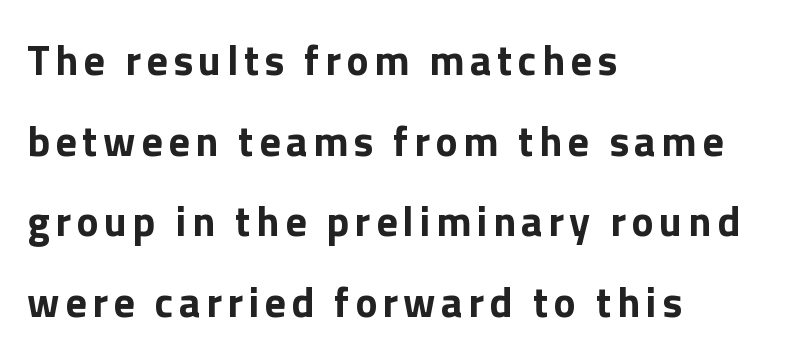
The image shows 42 px bold sans-serif type, upright; set left-aligned, loose line spacing (1.92x), not underlined; a medium x-height.
